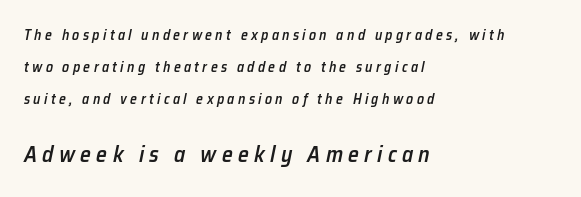
{"italic": "yes", "lean": "right", "slant_degrees": 12, "bold": "semi", "underline": "no", "align": "left", "line_spacing": "loose", "line_spacing_ratio": 2.28, "letter_spacing": "wide", "letter_spacing_em": 0.24, "larger_block": "second", "size_ratio": 1.57, "glyph_px": 22}
